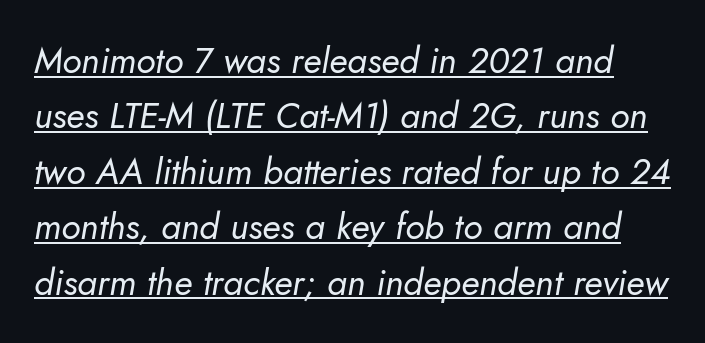
{"italic": "yes", "lean": "right", "slant_degrees": 10, "bold": "no", "weight": "regular", "width": "normal", "stroke_contrast": "low", "x_height": "small", "monospaced": "no", "underline": "yes", "line_spacing": "normal", "line_spacing_ratio": 1.54, "letter_spacing": "normal", "letter_spacing_em": 0.0, "glyph_px": 36}
